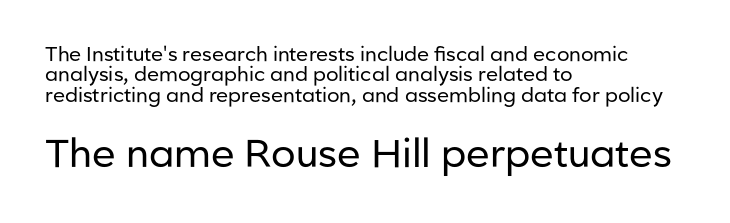
The image shows 39 px regular-weight sans-serif type, upright; set left-aligned, tight line spacing (1.02x), normal letter spacing, not underlined; the second (bottom) block is 1.95x larger; low stroke contrast and a medium x-height.
